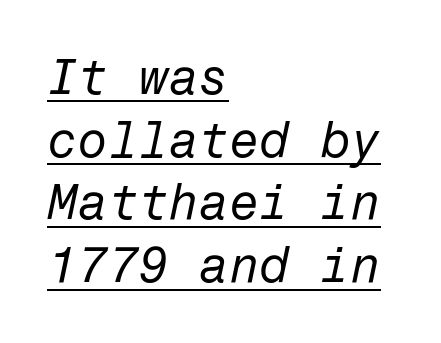
The image shows 49 px regular-weight type, italic (leaning right); set left-aligned, normal line spacing (1.28x), normal letter spacing, underlined; low stroke contrast and a medium x-height.
